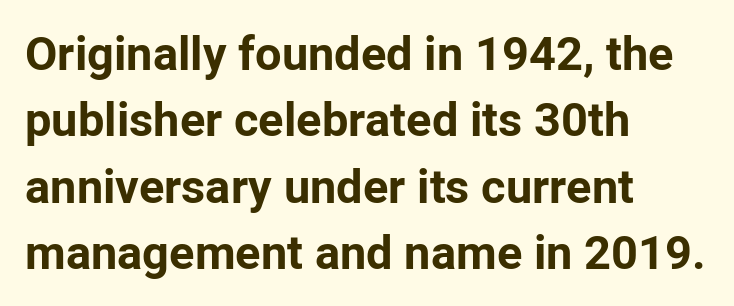
Typographically, this falls in the sans-serif category. A clean baseline with only descenders dipping below it. Reading down the column, the eye jumps a familiar distance to each next line. The text block is weighted toward the left margin, trailing off unevenly rightward.
